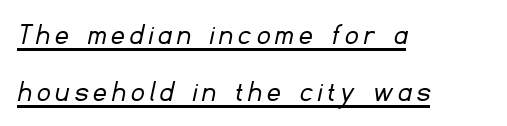
Q: Is the text bold? A: No.
Q: Is the typeface a serif or a sans-serif typeface? A: Sans-serif.
Q: Is the text underlined? A: Yes.
Q: How is the paragraph aligned? A: Left-aligned.
Q: Width (condensed, normal, or wide)? A: Normal.
Q: Stroke contrast? A: Low.
Q: x-height? A: Small.
Q: Monospaced? A: No.
